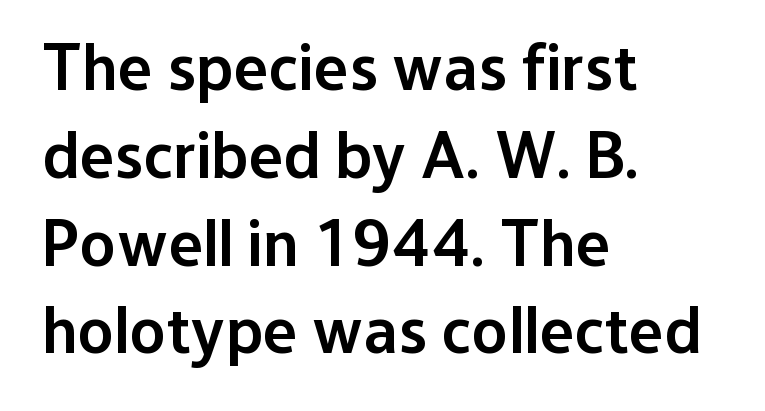
Letter spacing: default. Posture: straight, roman, zero tilt. Horizontally, the lines are justified to the leading edge only. Plain, unruled lines of type.
